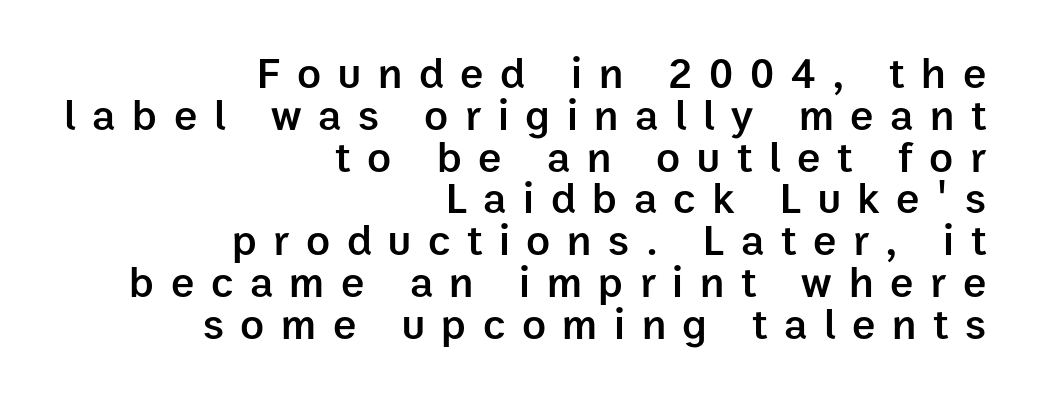
Q: Is the text bold? A: Semi-bold.
Q: Is the text italic (slanted)? A: No, it is upright.
Q: Is the typeface a serif or a sans-serif typeface? A: Sans-serif.
Q: Is the text underlined? A: No.
Q: How is the paragraph aligned? A: Right-aligned.
Q: Is the spacing between letters normal or unusually wide? A: Unusually wide.
Q: Is the spacing between lines tight, normal or loose? A: Tight.
Q: Width (condensed, normal, or wide)? A: Normal.
Q: Stroke contrast? A: Low.
Q: x-height? A: Medium.
Q: Monospaced? A: No.
